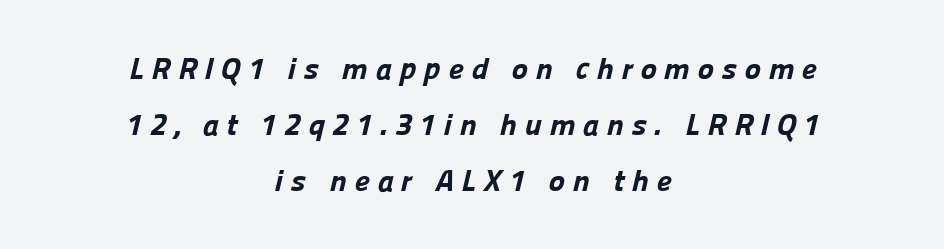
Q: Is the text bold? A: Yes.
Q: Is the typeface a serif or a sans-serif typeface? A: Sans-serif.
Q: Is the text underlined? A: No.
Q: How is the paragraph aligned? A: Centered.
Q: Is the spacing between letters normal or unusually wide? A: Unusually wide.
Q: Width (condensed, normal, or wide)? A: Normal.
Q: Stroke contrast? A: Low.
Q: x-height? A: Medium.
Q: Monospaced? A: No.
